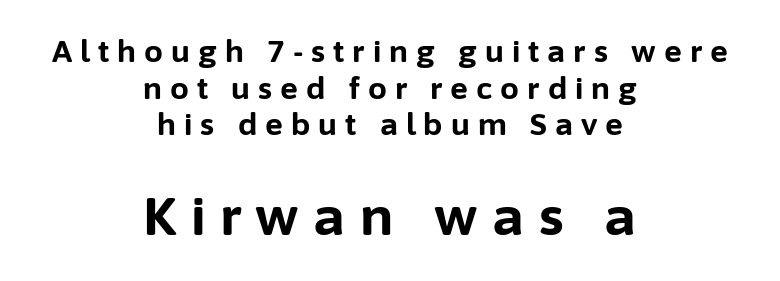
The image shows 53 px bold sans-serif type, upright; set centered, line spacing 1.22x, unusually wide letter spacing (+0.27 em), not underlined; the second (bottom) block is 1.77x larger; low stroke contrast and a medium x-height.
